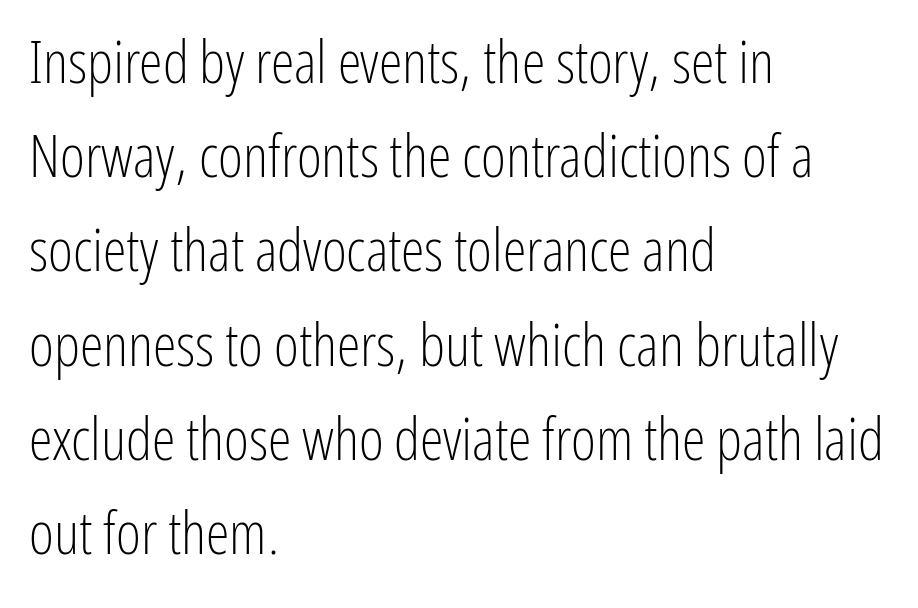
{"serif": "no", "italic": "no", "bold": "no", "weight": "light", "width": "condensed", "stroke_contrast": "low", "x_height": "medium", "monospaced": "no", "underline": "no", "align": "left", "line_spacing": "normal", "line_spacing_ratio": 1.57, "letter_spacing": "normal", "letter_spacing_em": 0.0, "glyph_px": 60}
